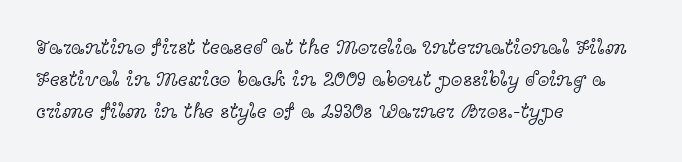
Q: Is the text bold? A: No.
Q: Is the text italic (slanted)? A: Yes.
Q: Is the text underlined? A: No.
Q: How is the paragraph aligned? A: Left-aligned.
Q: Is the spacing between letters normal or unusually wide? A: Normal.
Q: Is the spacing between lines tight, normal or loose? A: Normal.
